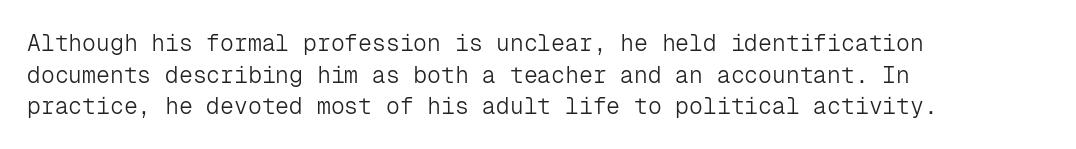
The image shows 23 px text type, upright; set left-aligned, normal line spacing (1.37x), normal letter spacing, not underlined.
